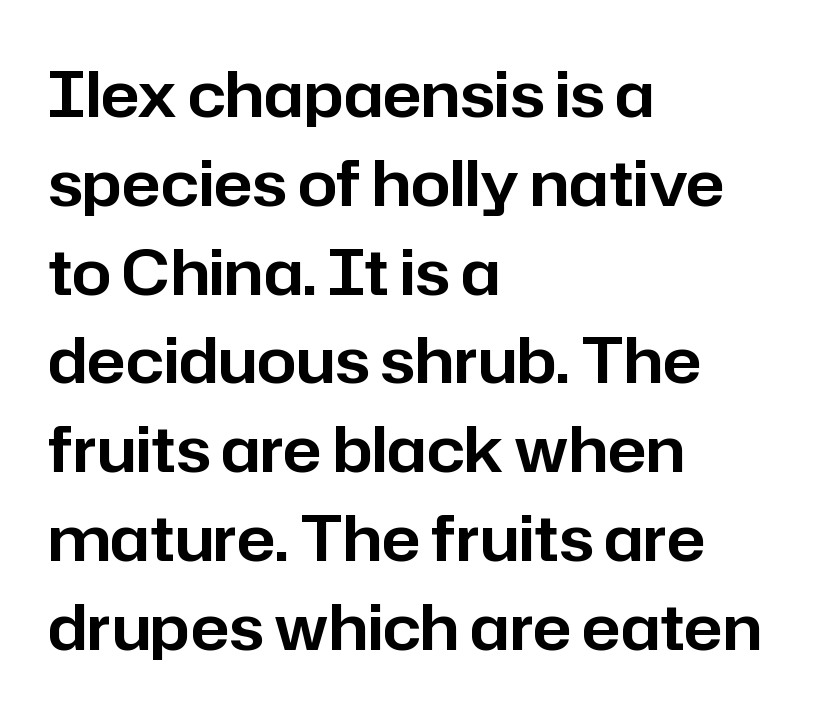
{"serif": "no", "italic": "no", "width": "normal", "stroke_contrast": "low", "x_height": "medium", "monospaced": "no", "underline": "no", "align": "left", "line_spacing": "normal", "line_spacing_ratio": 1.41, "letter_spacing": "normal", "letter_spacing_em": 0.0, "glyph_px": 63}
